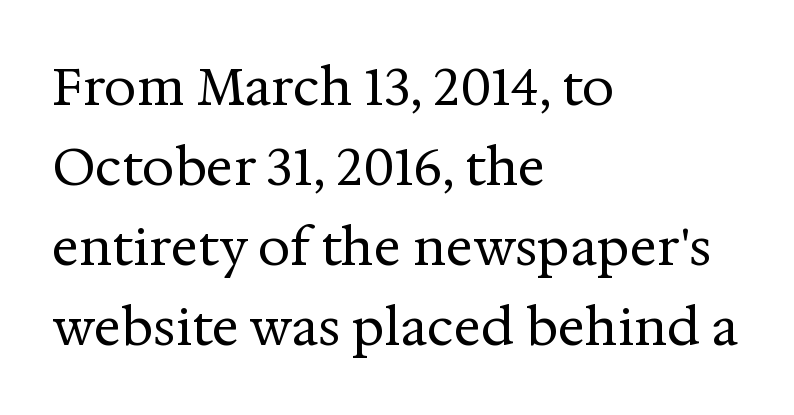
{"serif": "yes", "italic": "no", "bold": "no", "weight": "regular", "width": "normal", "stroke_contrast": "medium", "x_height": "medium", "monospaced": "no", "underline": "no", "align": "left", "line_spacing": "normal", "line_spacing_ratio": 1.57, "letter_spacing": "normal", "letter_spacing_em": 0.0, "glyph_px": 51}
